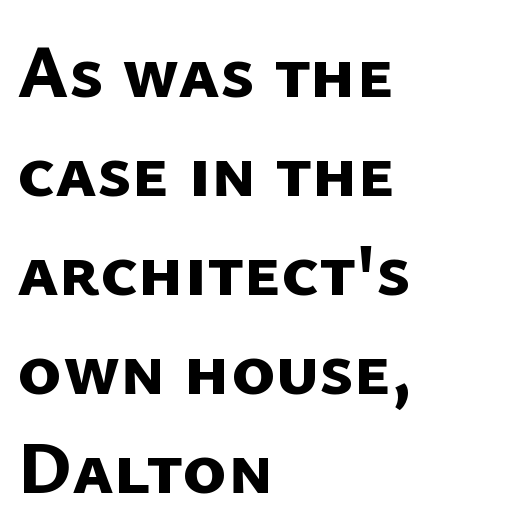
Q: Is the text bold? A: Yes.
Q: Is the typeface a serif or a sans-serif typeface? A: Sans-serif.
Q: Is the text underlined? A: No.
Q: How is the paragraph aligned? A: Left-aligned.
Q: Is the spacing between letters normal or unusually wide? A: Normal.
Q: Is the spacing between lines tight, normal or loose? A: Normal.
Q: Width (condensed, normal, or wide)? A: Normal.
Q: Stroke contrast? A: Low.
Q: x-height? A: Medium.
Q: Monospaced? A: No.
